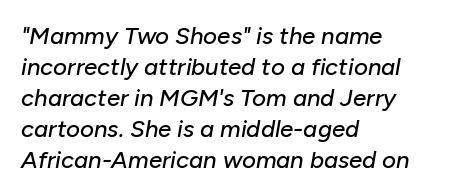
{"italic": "yes", "lean": "right", "slant_degrees": 10, "underline": "no", "align": "left", "line_spacing": "normal", "line_spacing_ratio": 1.29, "letter_spacing": "normal", "letter_spacing_em": 0.0, "glyph_px": 24}
